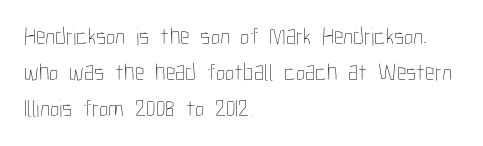
Q: Is the text bold? A: No.
Q: Is the text italic (slanted)? A: No, it is upright.
Q: Is the text underlined? A: No.
Q: How is the paragraph aligned? A: Left-aligned.
Q: Is the spacing between letters normal or unusually wide? A: Normal.
Q: Is the spacing between lines tight, normal or loose? A: Normal.
